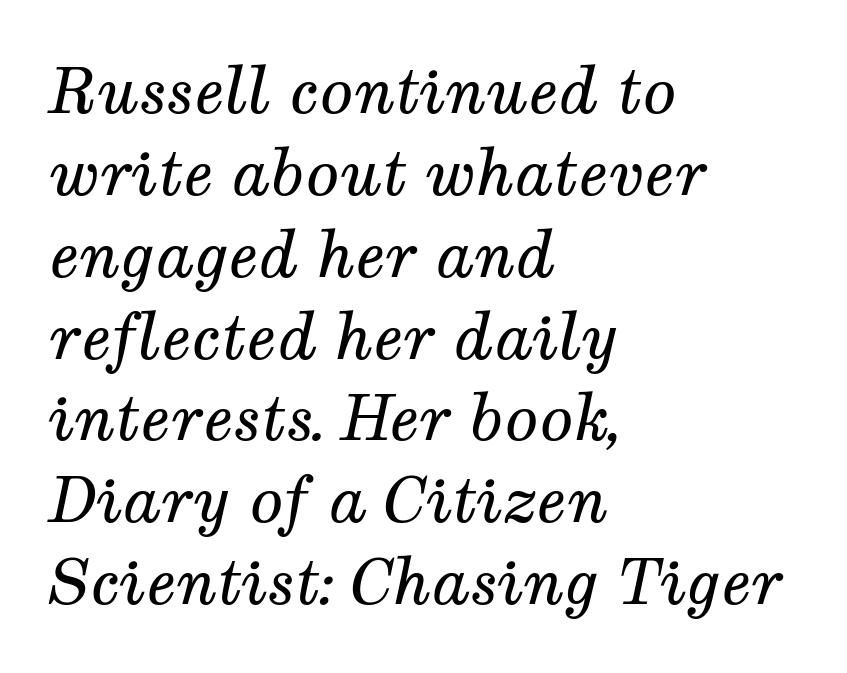
{"serif": "yes", "italic": "yes", "lean": "right", "slant_degrees": 12, "bold": "no", "weight": "regular", "width": "normal", "stroke_contrast": "medium", "x_height": "medium", "monospaced": "no", "underline": "no", "align": "left", "line_spacing": "normal", "line_spacing_ratio": 1.32, "letter_spacing": "normal", "letter_spacing_em": 0.0, "glyph_px": 62}
